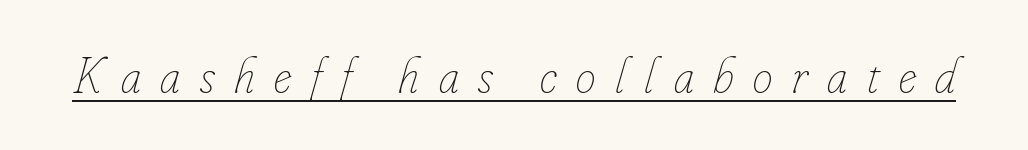
Inter-character spacing is expanded well beyond the font's built-in metrics. A continuous stroke trails under the words, as in a hyperlink. It's the slanting kind of type. Caption: face not bold, strokes unweighted. Here the designer chose a conventional face with non-uniform glyph widths.
